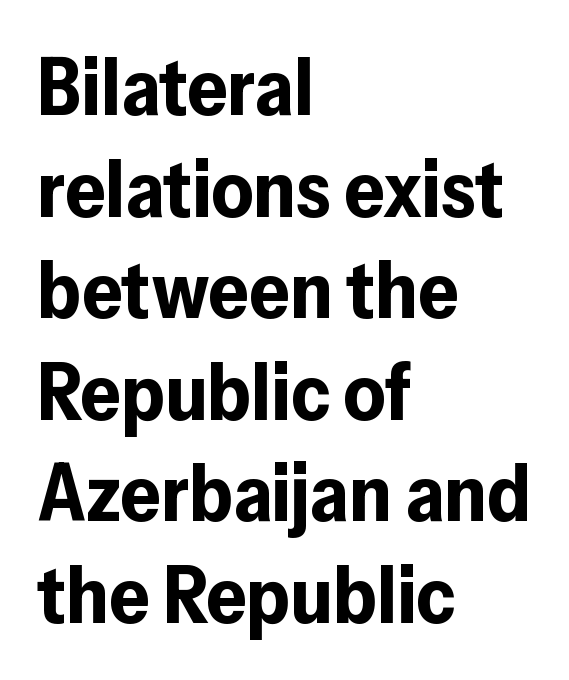
Q: Is the text bold? A: Yes.
Q: Is the text italic (slanted)? A: No, it is upright.
Q: Is the typeface a serif or a sans-serif typeface? A: Sans-serif.
Q: Is the text underlined? A: No.
Q: How is the paragraph aligned? A: Left-aligned.
Q: Is the spacing between letters normal or unusually wide? A: Normal.
Q: Is the spacing between lines tight, normal or loose? A: Normal.
Q: Width (condensed, normal, or wide)? A: Normal.
Q: Stroke contrast? A: Low.
Q: x-height? A: Medium.
Q: Monospaced? A: No.
